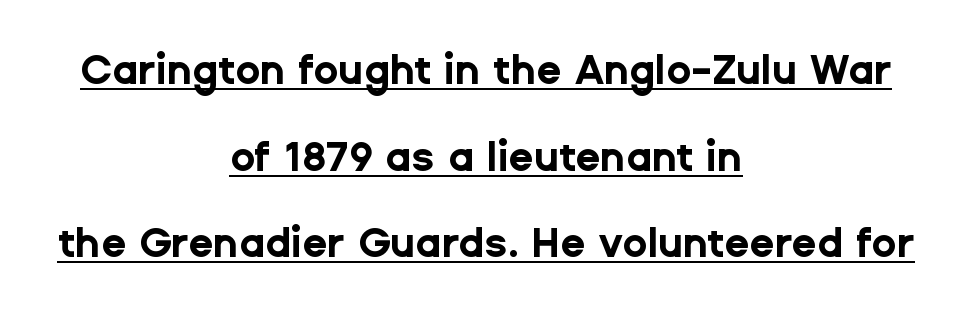
This sample uses a sans-serif face. Do the characters align in a grid? No, the font is proportional. Short and long lines alike share a common midpoint. Typographic density is high because the face is bold.
